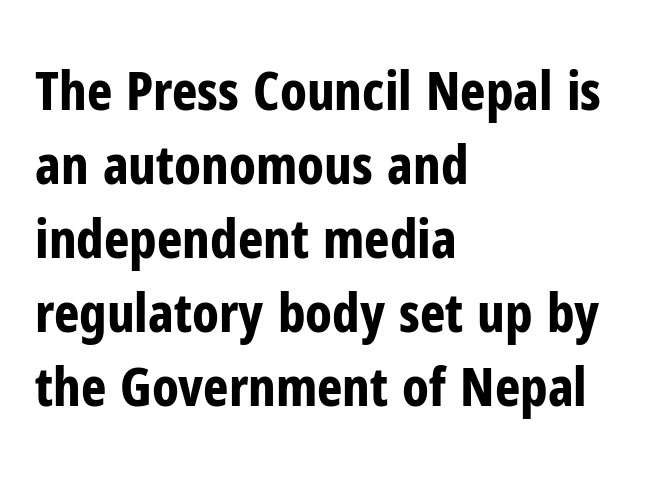
The image shows 54 px bold, condensed sans-serif type, upright; set left-aligned, normal line spacing (1.37x), normal letter spacing, not underlined; low stroke contrast and a medium x-height.
